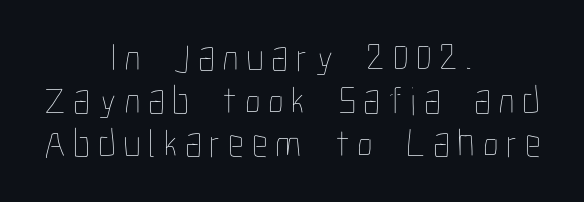
The image shows 40 px thin, condensed type, upright; set centered, tight line spacing (1.07x), not underlined; low stroke contrast and a medium x-height.
